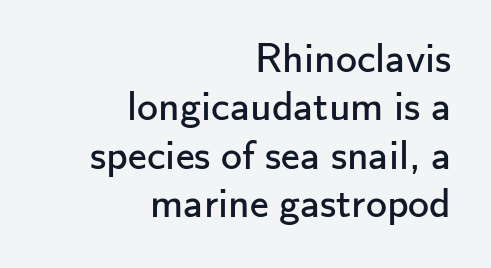
The image shows 42 px regular-weight sans-serif type, upright; set right-aligned, tight line spacing (1.15x), normal letter spacing, not underlined; low stroke contrast and a small x-height.
